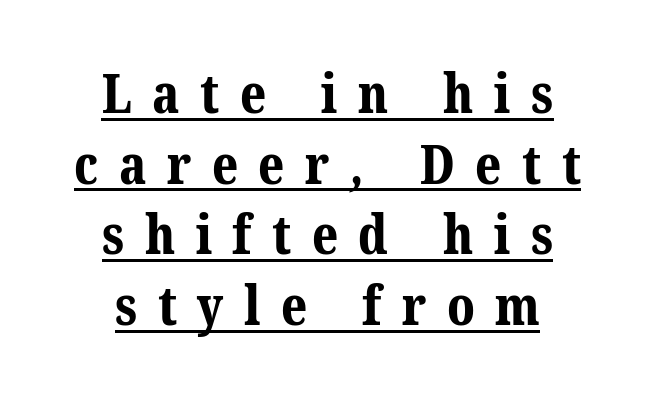
The image shows 54 px bold serif type; set centered, normal line spacing (1.31x), unusually wide letter spacing (+0.38 em), underlined; medium stroke contrast and a medium x-height.
